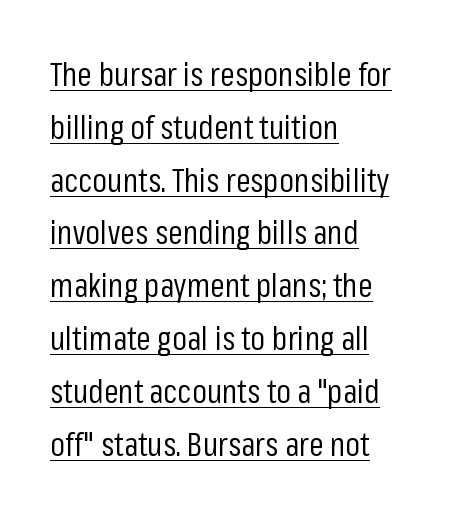
Q: Is the text bold? A: No.
Q: Is the text italic (slanted)? A: No, it is upright.
Q: Is the typeface a serif or a sans-serif typeface? A: Sans-serif.
Q: Is the text underlined? A: Yes.
Q: How is the paragraph aligned? A: Left-aligned.
Q: Is the spacing between letters normal or unusually wide? A: Normal.
Q: Is the spacing between lines tight, normal or loose? A: Normal.
Q: Width (condensed, normal, or wide)? A: Condensed.
Q: Stroke contrast? A: Low.
Q: x-height? A: Medium.
Q: Monospaced? A: No.
